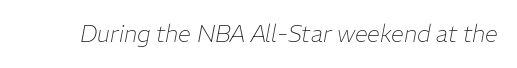
Q: Is the text bold? A: No.
Q: Is the text italic (slanted)? A: Yes, it leans right by about 11 degrees.
Q: Is the text underlined? A: No.
Q: Is the spacing between letters normal or unusually wide? A: Normal.
